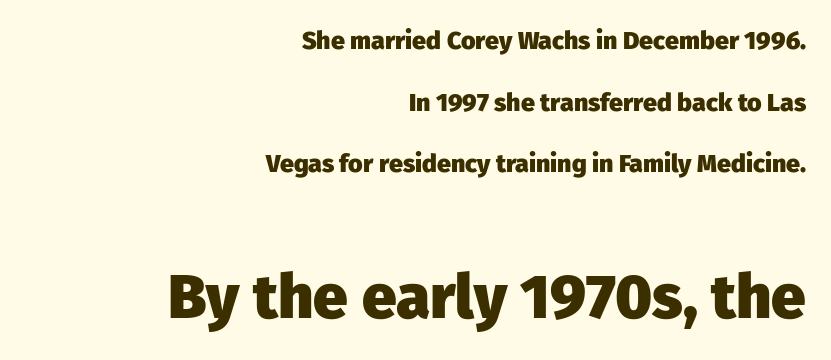
The image shows 62 px heavy sans-serif type, upright; set right-aligned, loose line spacing (2.47x), normal letter spacing, not underlined; the second (bottom) block is 2.48x larger; low stroke contrast and a medium x-height.
